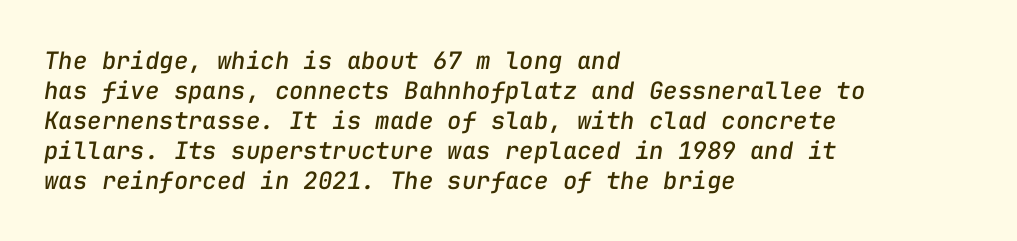
Q: Is the text italic (slanted)? A: Yes, it leans right by about 9 degrees.
Q: Is the text underlined? A: No.
Q: How is the paragraph aligned? A: Left-aligned.
Q: Is the spacing between letters normal or unusually wide? A: Normal.
Q: Is the spacing between lines tight, normal or loose? A: Normal.
